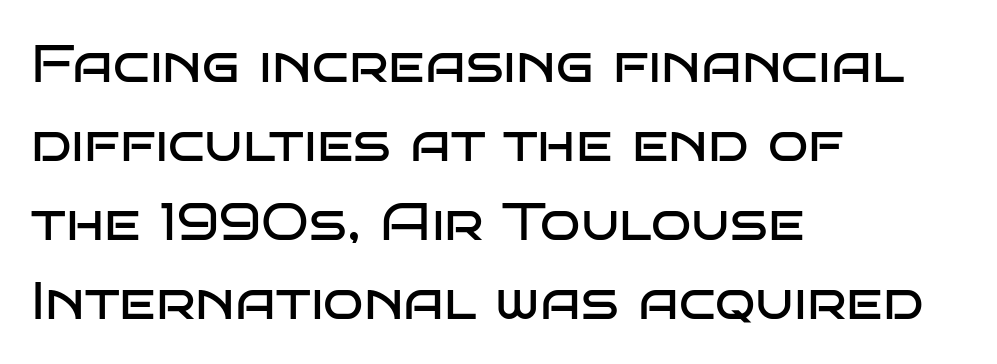
Has an underline been added? It has not. In terms of leading, this rendering sits right in the middle. Layout note: lines flush left. You can tell it's not italic because the verticals are truly vertical. Heft: none added — not bold.
